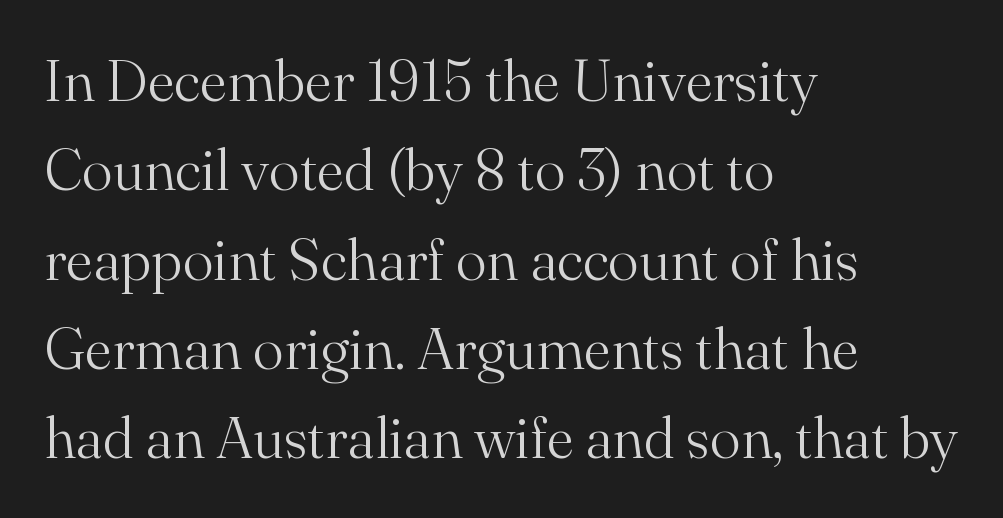
The image shows 58 px light serif type, upright; set left-aligned, normal line spacing (1.54x), normal letter spacing, not underlined; medium stroke contrast and a small x-height.
